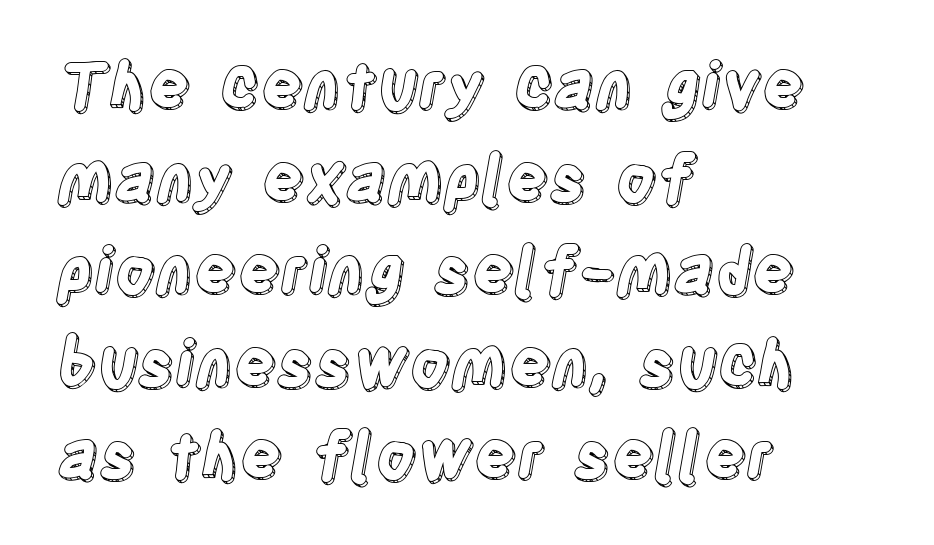
Q: Is the text italic (slanted)? A: Yes.
Q: Is the text underlined? A: No.
Q: How is the paragraph aligned? A: Left-aligned.
Q: Is the spacing between letters normal or unusually wide? A: Normal.
Q: Is the spacing between lines tight, normal or loose? A: Normal.
Q: Width (condensed, normal, or wide)? A: Condensed.
Q: x-height? A: Large.
Q: Monospaced? A: No.
